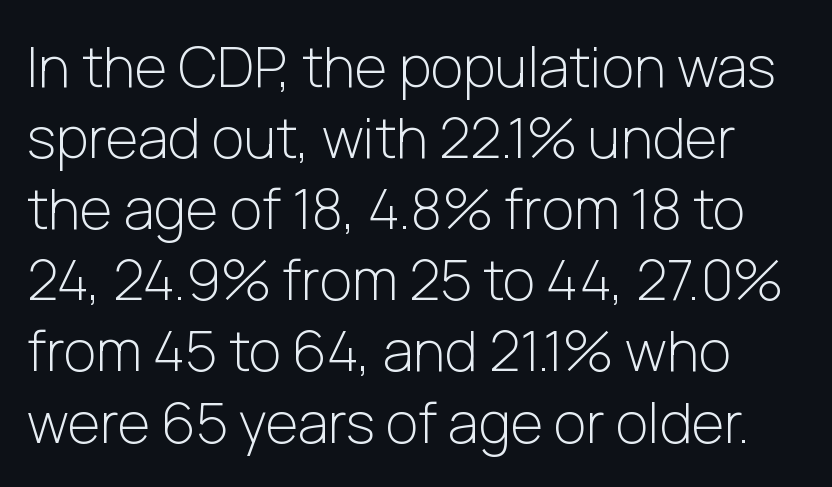
The image shows 56 px light sans-serif type, upright; set normal line spacing (1.27x), normal letter spacing, not underlined; low stroke contrast and a medium x-height.
